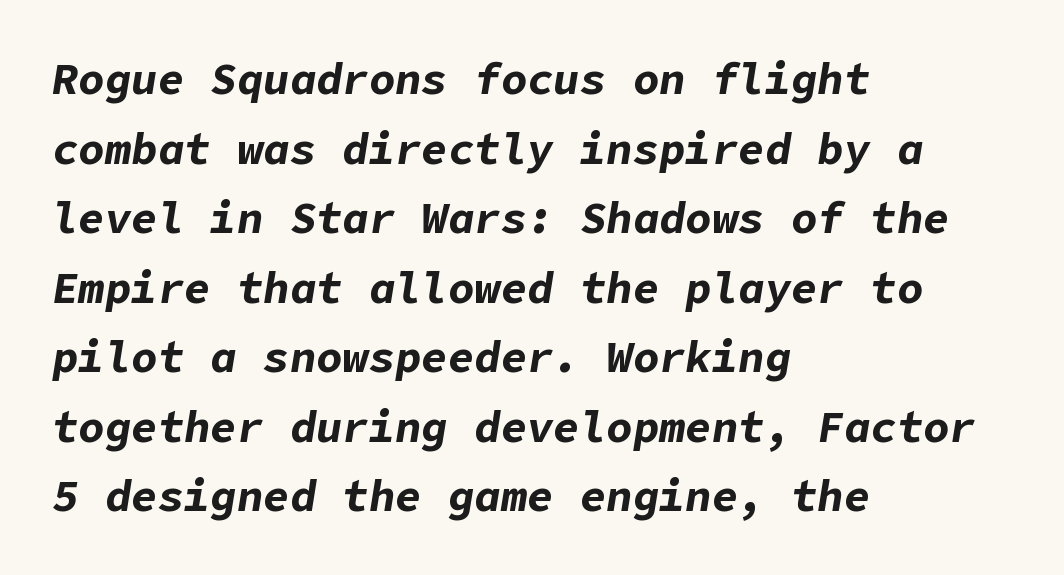
Characters follow at the spacing the type designer built in. Beneath every word, the page is bare. The line-height multiplier appears to be the usual default. Weight check: bold — yes, fully. Every row of glyphs begins at an identical x-position on the left.
